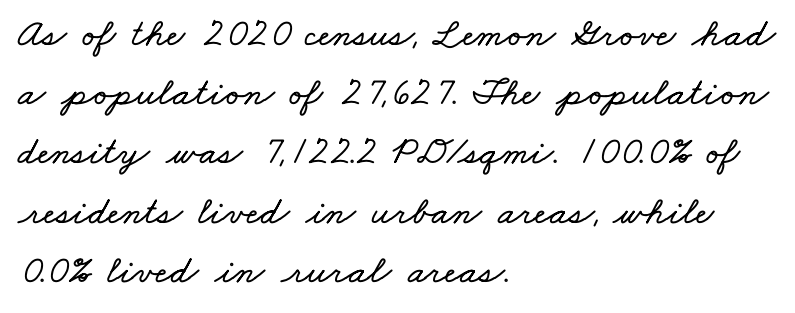
{"width": "wide", "stroke_contrast": "low", "x_height": "small", "monospaced": "no", "underline": "no", "align": "left", "line_spacing": "normal", "line_spacing_ratio": 1.48, "letter_spacing": "normal", "letter_spacing_em": 0.0, "glyph_px": 40}
